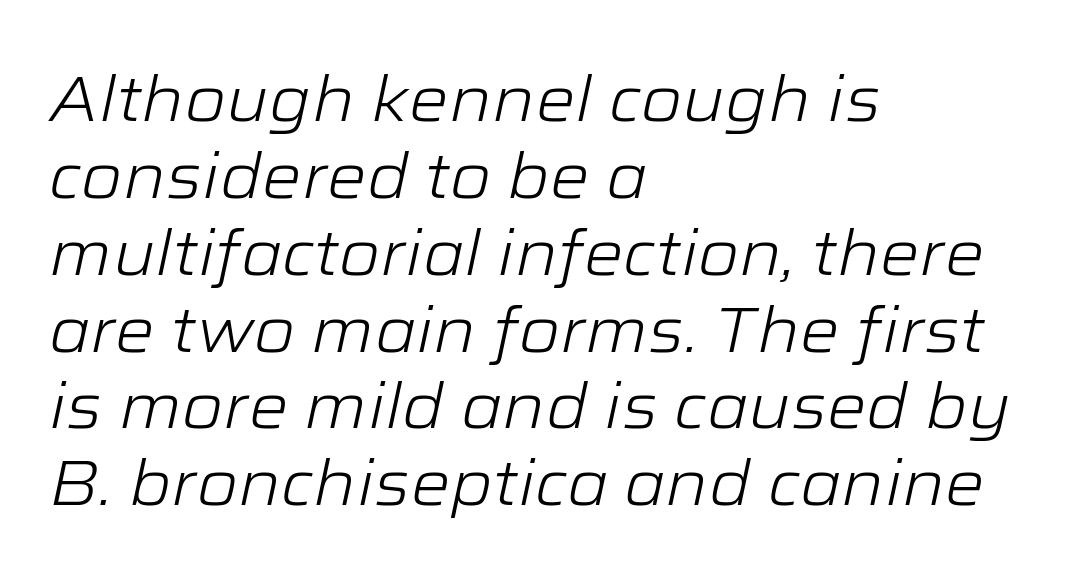
Q: Is the text bold? A: No.
Q: Is the text italic (slanted)? A: Yes, it leans right by about 12 degrees.
Q: Is the text underlined? A: No.
Q: How is the paragraph aligned? A: Left-aligned.
Q: Is the spacing between letters normal or unusually wide? A: Normal.
Q: Width (condensed, normal, or wide)? A: Wide.
Q: Stroke contrast? A: Low.
Q: x-height? A: Medium.
Q: Monospaced? A: No.
